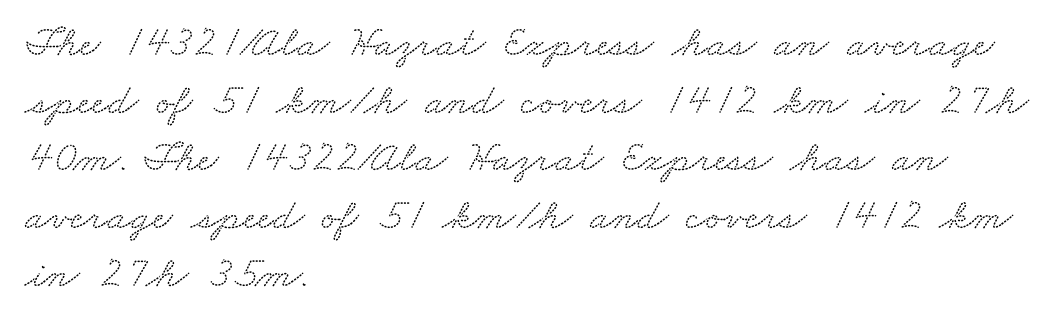
{"serif": "yes", "width": "wide", "stroke_contrast": "low", "x_height": "small", "monospaced": "no", "underline": "no", "align": "left", "line_spacing": "normal", "line_spacing_ratio": 1.31, "letter_spacing": "normal", "letter_spacing_em": 0.0, "glyph_px": 44}
